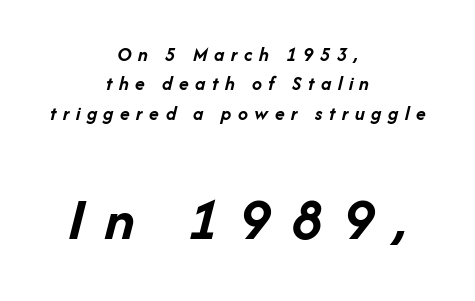
Q: Is the text bold? A: Yes.
Q: Is the text italic (slanted)? A: Yes, it leans right by about 14 degrees.
Q: Is the text underlined? A: No.
Q: How is the paragraph aligned? A: Centered.
Q: Is the spacing between letters normal or unusually wide? A: Unusually wide.
Q: Is the spacing between lines tight, normal or loose? A: Normal.
Q: Which block of text is set in a larger size, the first (top) or the second (bottom)? A: The second (bottom) one.
Q: Width (condensed, normal, or wide)? A: Normal.
Q: Stroke contrast? A: Low.
Q: x-height? A: Medium.
Q: Monospaced? A: No.
